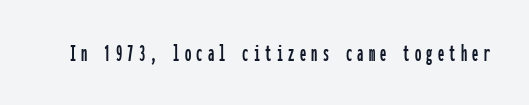
{"italic": "no", "underline": "no", "letter_spacing": "wide", "letter_spacing_em": 0.21, "glyph_px": 25}
